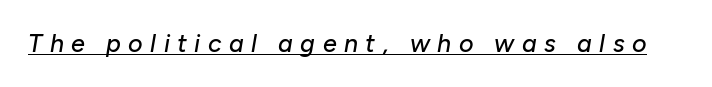
The words here are underlined. The rendering applies a slant to the glyphs. This rendering widens character spacing well past its baseline value.
